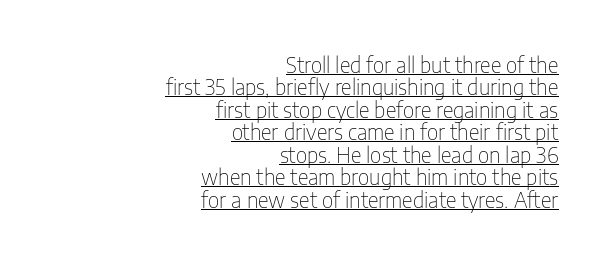
Look at the tracking — it's just the regular setting, nothing added. Stroke thickness stays within the range of a standard reading face or lighter. In CSS terms this would be text-align: right. The rendering uses the underline text-decoration. Whoever set this chose condensed vertical rhythm over breathing room.
